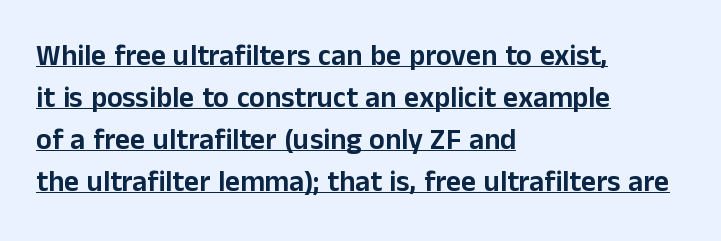
{"serif": "no", "italic": "no", "width": "normal", "stroke_contrast": "low", "x_height": "medium", "monospaced": "no", "underline": "yes", "align": "left", "line_spacing": "normal", "line_spacing_ratio": 1.45, "letter_spacing": "normal", "letter_spacing_em": 0.0, "glyph_px": 29}
